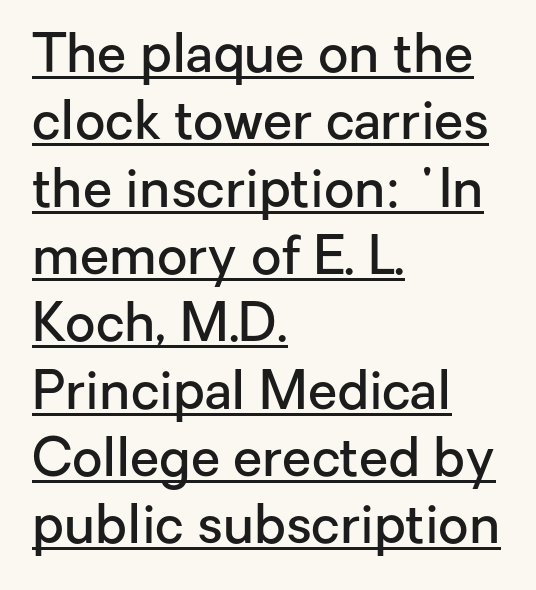
Q: Is the text bold? A: Semi-bold.
Q: Is the text italic (slanted)? A: No, it is upright.
Q: Is the typeface a serif or a sans-serif typeface? A: Sans-serif.
Q: Is the text underlined? A: Yes.
Q: How is the paragraph aligned? A: Left-aligned.
Q: Is the spacing between letters normal or unusually wide? A: Normal.
Q: Is the spacing between lines tight, normal or loose? A: Normal.
Q: Width (condensed, normal, or wide)? A: Normal.
Q: Stroke contrast? A: Low.
Q: x-height? A: Medium.
Q: Monospaced? A: No.
